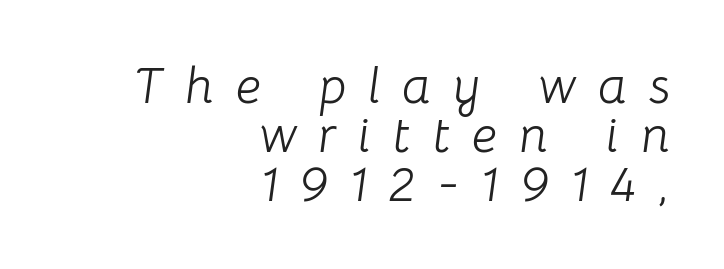
Q: Is the text bold? A: No.
Q: Is the text italic (slanted)? A: Yes, it leans right by about 8 degrees.
Q: Is the text underlined? A: No.
Q: How is the paragraph aligned? A: Right-aligned.
Q: Is the spacing between letters normal or unusually wide? A: Unusually wide.
Q: Is the spacing between lines tight, normal or loose? A: Tight.
Q: Width (condensed, normal, or wide)? A: Normal.
Q: Stroke contrast? A: Low.
Q: x-height? A: Medium.
Q: Monospaced? A: No.
